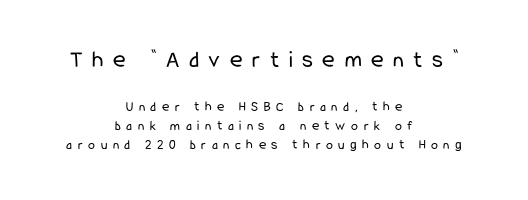
Tracking value appears strongly positive — letters spread wide. The lettering holds an erect, upright posture throughout. The letters look calm and open, with moderate or lighter stems. Does the bottom block carry the larger type? No, the top block does. The rows are spaced the way most documents space them.
